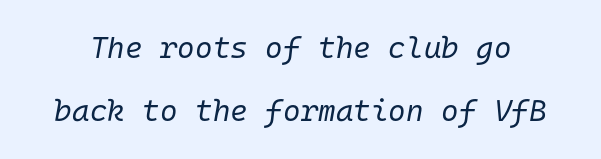
{"italic": "yes", "lean": "right", "slant_degrees": 10, "bold": "no", "weight": "regular", "width": "normal", "stroke_contrast": "low", "x_height": "medium", "monospaced": "yes", "underline": "no", "line_spacing": "loose", "line_spacing_ratio": 2.1, "letter_spacing": "normal", "letter_spacing_em": 0.0, "glyph_px": 30}
